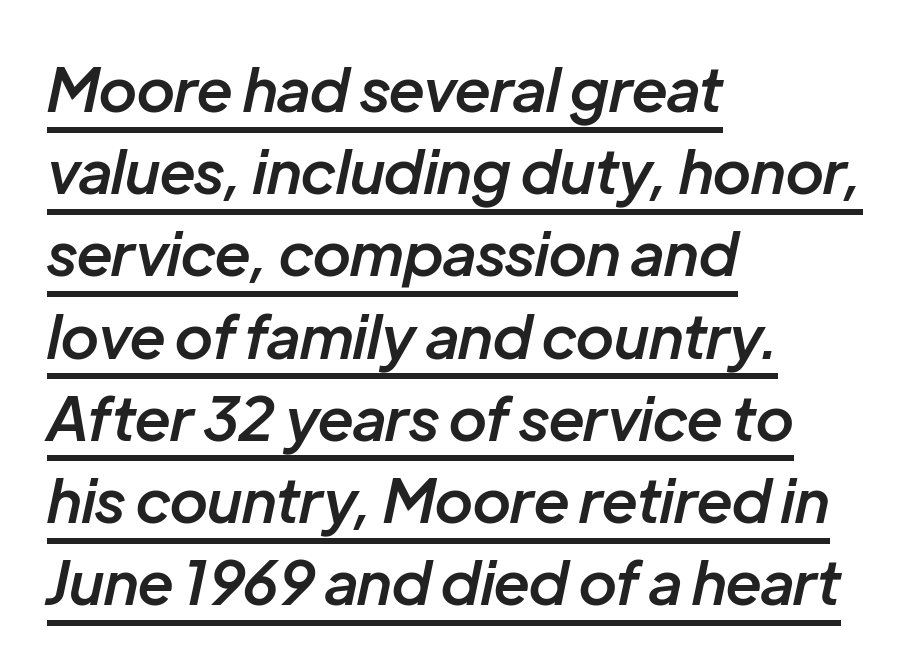
The image shows 60 px semibold type, italic (leaning right); set left-aligned, normal line spacing (1.37x), normal letter spacing, underlined; low stroke contrast and a medium x-height.
